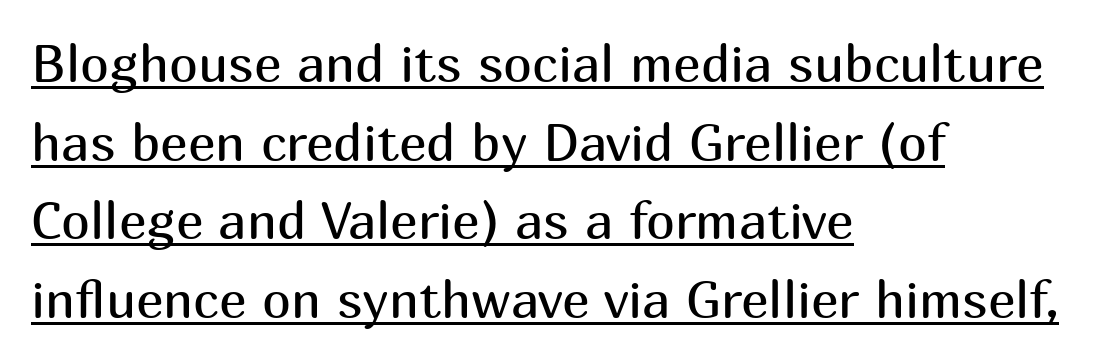
{"serif": "no", "italic": "no", "bold": "no", "weight": "regular", "width": "normal", "stroke_contrast": "medium", "x_height": "medium", "monospaced": "no", "underline": "yes", "align": "left", "line_spacing": "normal", "line_spacing_ratio": 1.51, "letter_spacing": "normal", "letter_spacing_em": 0.0, "glyph_px": 52}
